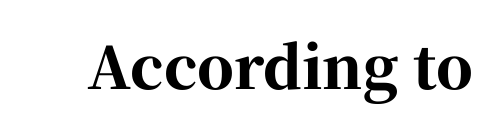
The image shows 58 px bold serif type, upright; set normal letter spacing, not underlined; high stroke contrast and a medium x-height.
